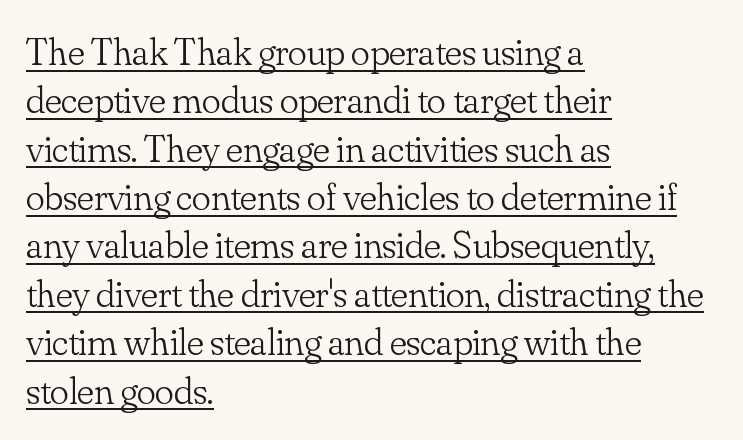
{"serif": "yes", "italic": "no", "bold": "no", "weight": "light", "width": "normal", "stroke_contrast": "low", "x_height": "small", "monospaced": "no", "underline": "yes", "align": "left", "line_spacing_ratio": 1.24, "letter_spacing": "normal", "letter_spacing_em": 0.0, "glyph_px": 39}
